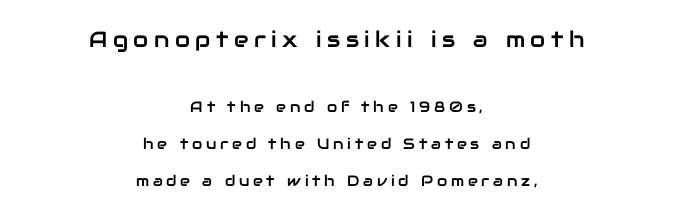
Q: Is the text italic (slanted)? A: No, it is upright.
Q: Is the text underlined? A: No.
Q: How is the paragraph aligned? A: Centered.
Q: Is the spacing between letters normal or unusually wide? A: Unusually wide.
Q: Is the spacing between lines tight, normal or loose? A: Loose.
Q: Which block of text is set in a larger size, the first (top) or the second (bottom)? A: The first (top) one.
